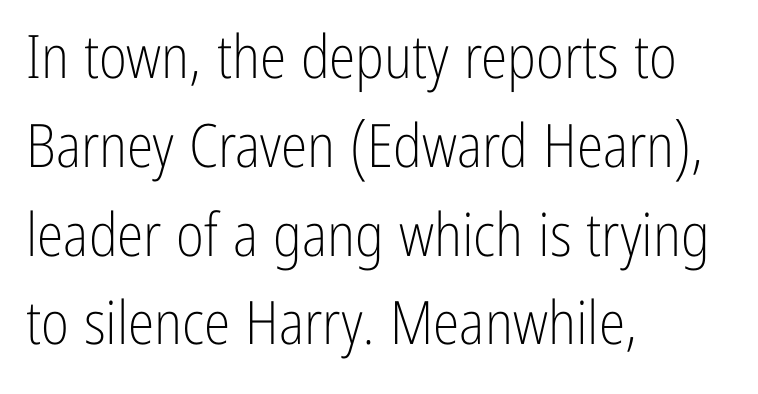
The image shows 60 px light, condensed sans-serif type, upright; set left-aligned, normal line spacing (1.48x), normal letter spacing, not underlined; low stroke contrast and a medium x-height.
